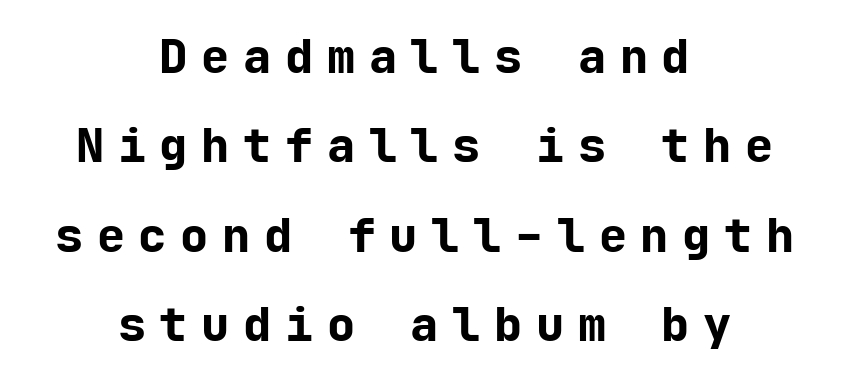
The image shows 47 px bold sans-serif type, upright, monospaced; set centered, loose line spacing (1.9x), unusually wide letter spacing (+0.29 em), not underlined; low stroke contrast and a medium x-height.
